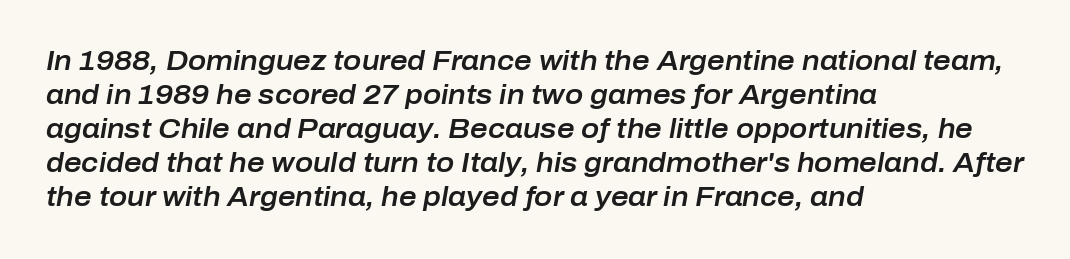
Notice how the passage keeps a crisp vertical edge on the left only. In terms of letterspacing, this is plain default setting. This sample keeps an unexceptional amount of space between lines. Italic? Definitely — the glyphs are oblique. Decoration check: the copy has no underline.
